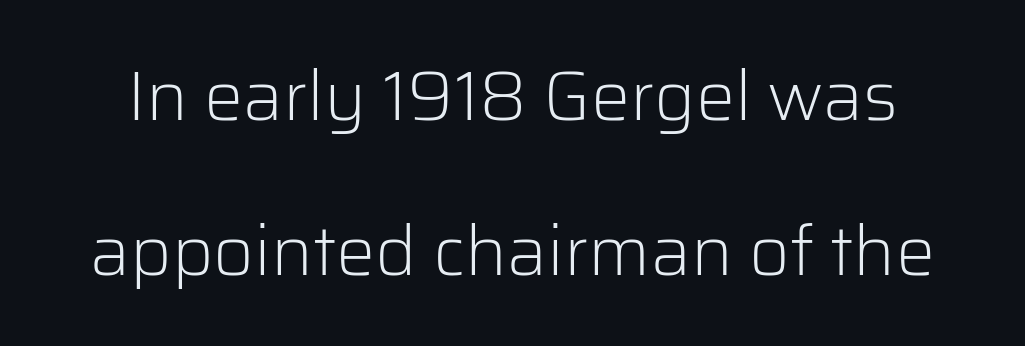
Is there much room between lines? Yes — plenty of vertical air separates them. The face used here is rendered with its standard letterfit. Descender tails drop into unmarked territory. You could not count columns in this text — the font is proportionally spaced.
